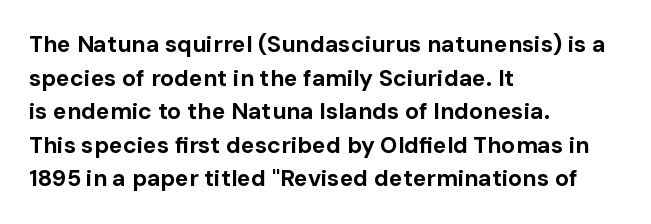
Q: Is the text bold? A: Yes.
Q: Is the text italic (slanted)? A: No, it is upright.
Q: Is the text underlined? A: No.
Q: How is the paragraph aligned? A: Left-aligned.
Q: Is the spacing between letters normal or unusually wide? A: Normal.
Q: Is the spacing between lines tight, normal or loose? A: Normal.
